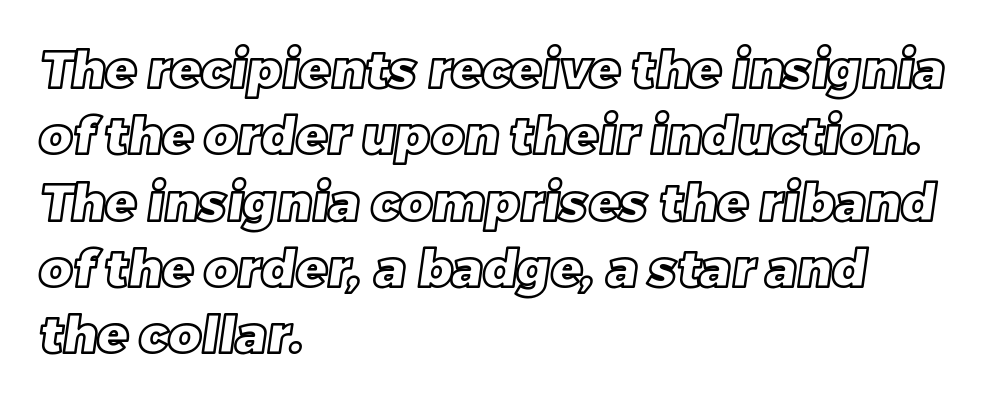
Q: Is the text underlined? A: No.
Q: How is the paragraph aligned? A: Left-aligned.
Q: Is the spacing between letters normal or unusually wide? A: Normal.
Q: Is the spacing between lines tight, normal or loose? A: Normal.
Q: Width (condensed, normal, or wide)? A: Normal.
Q: x-height? A: Large.
Q: Monospaced? A: No.
